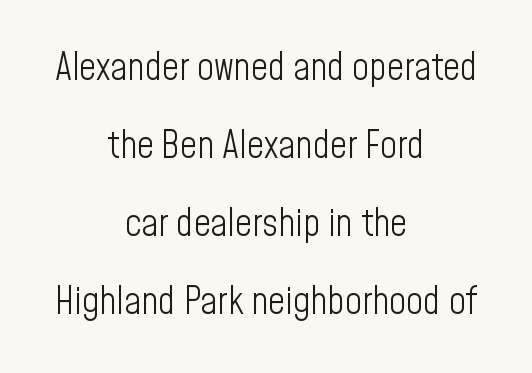
Q: Is the text bold? A: No.
Q: Is the text italic (slanted)? A: No, it is upright.
Q: Is the typeface a serif or a sans-serif typeface? A: Sans-serif.
Q: Is the text underlined? A: No.
Q: How is the paragraph aligned? A: Centered.
Q: Is the spacing between letters normal or unusually wide? A: Normal.
Q: Is the spacing between lines tight, normal or loose? A: Loose.
Q: Width (condensed, normal, or wide)? A: Condensed.
Q: Stroke contrast? A: Low.
Q: x-height? A: Medium.
Q: Monospaced? A: No.
